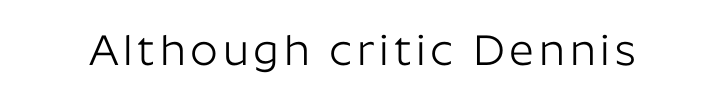
Q: Is the text bold? A: No.
Q: Is the text italic (slanted)? A: No, it is upright.
Q: Is the typeface a serif or a sans-serif typeface? A: Sans-serif.
Q: Is the text underlined? A: No.
Q: Width (condensed, normal, or wide)? A: Normal.
Q: Stroke contrast? A: Low.
Q: x-height? A: Medium.
Q: Monospaced? A: No.
